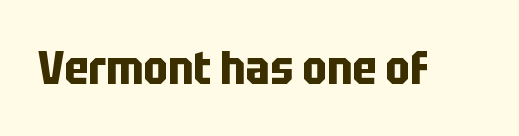
{"serif": "no", "italic": "no", "bold": "yes", "weight": "bold", "width": "condensed", "stroke_contrast": "low", "x_height": "large", "monospaced": "no", "underline": "no", "letter_spacing": "normal", "letter_spacing_em": 0.0, "glyph_px": 46}
